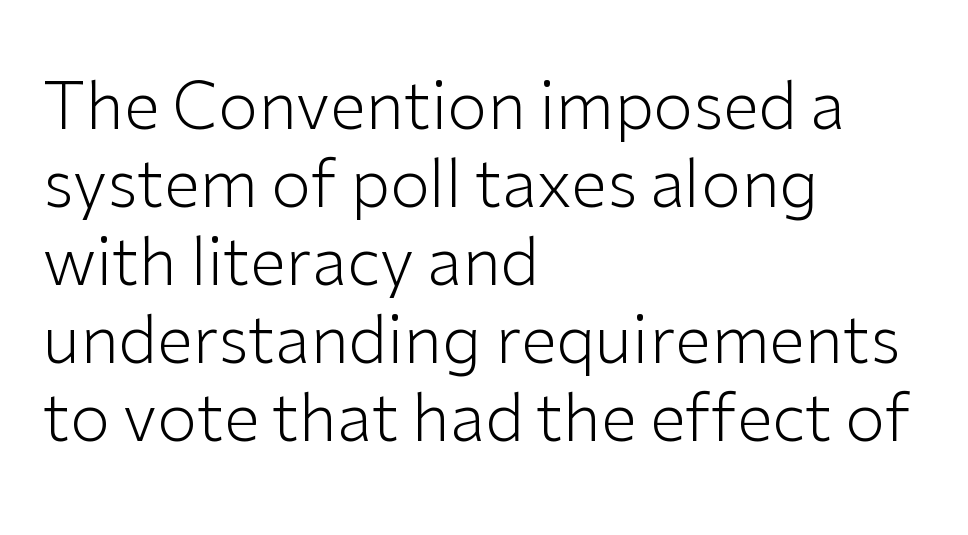
{"serif": "no", "italic": "no", "bold": "no", "weight": "light", "width": "normal", "stroke_contrast": "low", "x_height": "medium", "monospaced": "no", "underline": "no", "align": "left", "line_spacing_ratio": 1.2, "letter_spacing": "normal", "letter_spacing_em": 0.0, "glyph_px": 65}
